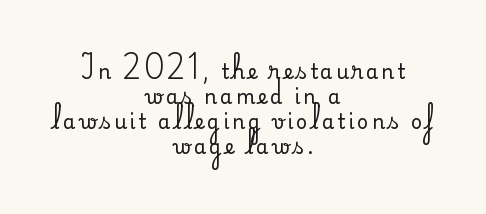
Q: Is the text italic (slanted)? A: No, it is upright.
Q: Is the text underlined? A: No.
Q: How is the paragraph aligned? A: Centered.
Q: Is the spacing between lines tight, normal or loose? A: Normal.
